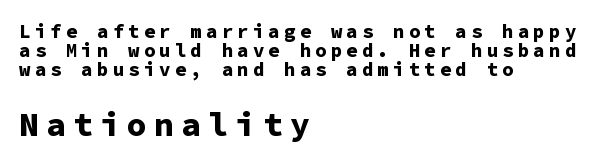
{"serif": "no", "italic": "no", "bold": "yes", "weight": "bold", "width": "normal", "stroke_contrast": "low", "x_height": "medium", "monospaced": "yes", "underline": "no", "align": "left", "line_spacing": "tight", "line_spacing_ratio": 1.01, "letter_spacing": "wide", "letter_spacing_em": 0.22, "larger_block": "second", "size_ratio": 1.74, "glyph_px": 33}
